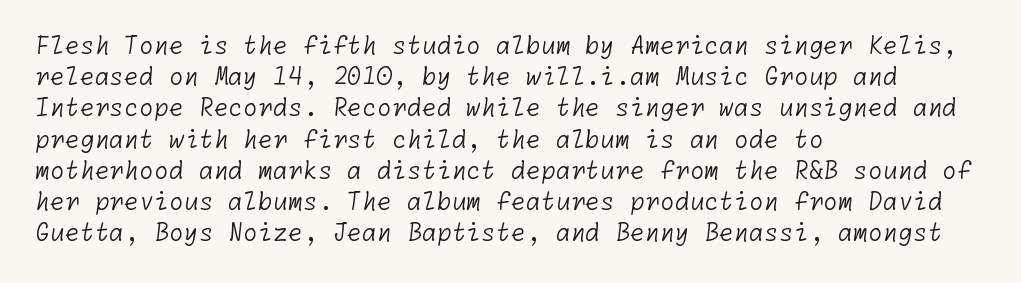
The image shows 24 px text type; set left-aligned, normal line spacing (1.3x), normal letter spacing, not underlined.
